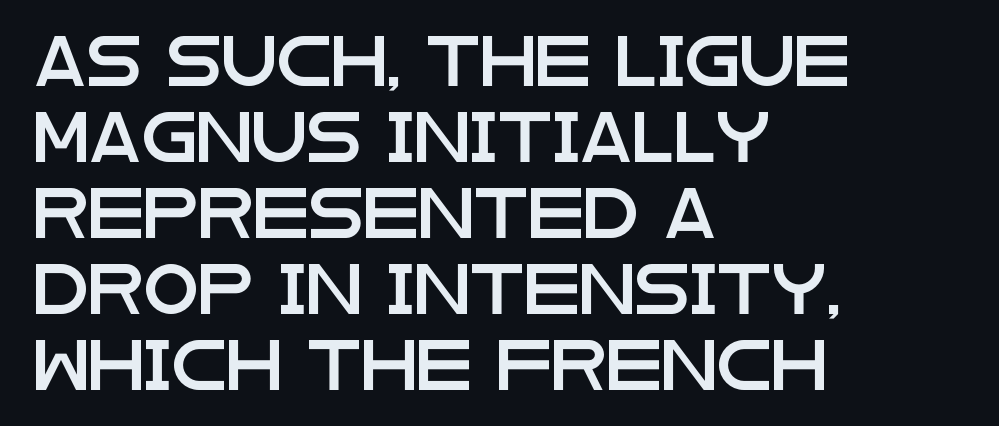
{"serif": "no", "italic": "no", "width": "wide", "stroke_contrast": "low", "x_height": "large", "monospaced": "no", "underline": "no", "align": "left", "line_spacing": "normal", "line_spacing_ratio": 1.52, "letter_spacing": "normal", "letter_spacing_em": 0.0, "glyph_px": 50}
